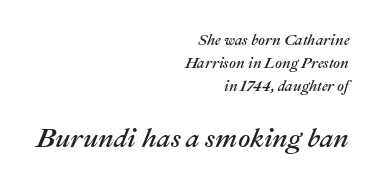
The image shows 27 px text type, italic (leaning right); set right-aligned, normal line spacing (1.55x), normal letter spacing, not underlined; the second (bottom) block is 1.8x larger.
